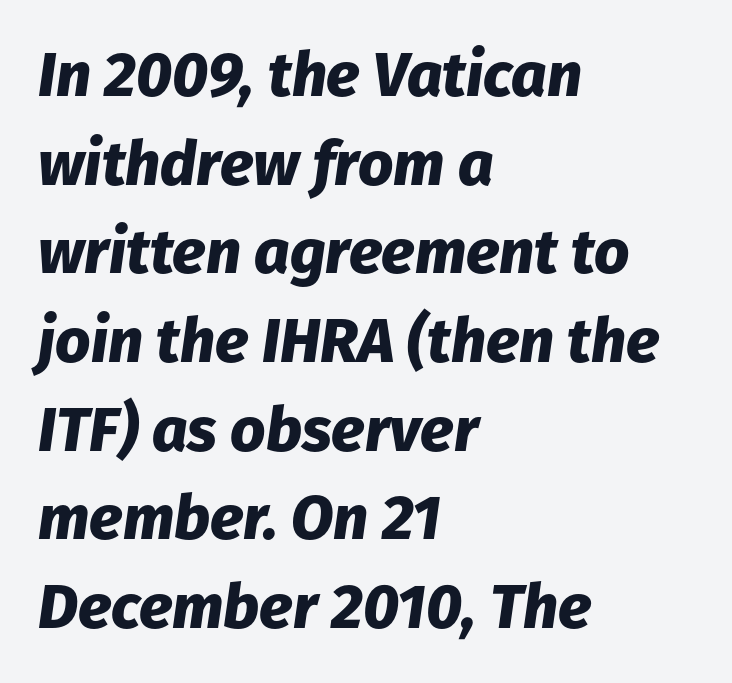
Q: Is the text bold? A: Yes.
Q: Is the text italic (slanted)? A: Yes, it leans right by about 8 degrees.
Q: Is the text underlined? A: No.
Q: How is the paragraph aligned? A: Left-aligned.
Q: Is the spacing between letters normal or unusually wide? A: Normal.
Q: Is the spacing between lines tight, normal or loose? A: Normal.
Q: Width (condensed, normal, or wide)? A: Normal.
Q: Stroke contrast? A: Low.
Q: x-height? A: Medium.
Q: Monospaced? A: No.
